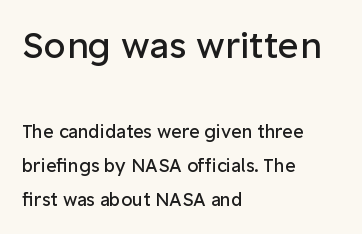
Q: Is the text bold? A: No.
Q: Is the text italic (slanted)? A: No, it is upright.
Q: Is the typeface a serif or a sans-serif typeface? A: Sans-serif.
Q: Is the text underlined? A: No.
Q: How is the paragraph aligned? A: Left-aligned.
Q: Is the spacing between letters normal or unusually wide? A: Normal.
Q: Is the spacing between lines tight, normal or loose? A: Loose.
Q: Which block of text is set in a larger size, the first (top) or the second (bottom)? A: The first (top) one.
Q: Width (condensed, normal, or wide)? A: Normal.
Q: Stroke contrast? A: Low.
Q: x-height? A: Medium.
Q: Monospaced? A: No.
